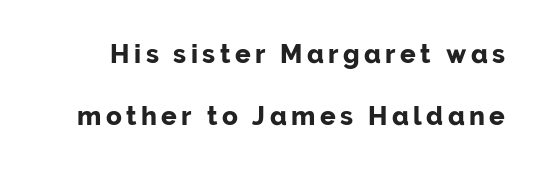
The strip under each line holds only bare page. Line spacing here is loose. Every character sits straight up, as roman type does. How heavy is the stroke? Heavy — this is a bold.
